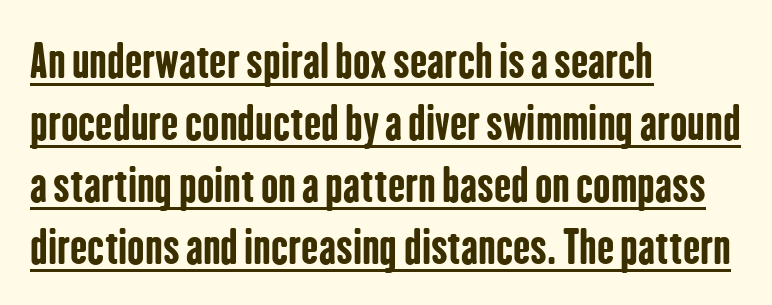
Q: Is the text bold? A: Yes.
Q: Is the text italic (slanted)? A: No, it is upright.
Q: Is the typeface a serif or a sans-serif typeface? A: Sans-serif.
Q: Is the text underlined? A: Yes.
Q: How is the paragraph aligned? A: Left-aligned.
Q: Is the spacing between letters normal or unusually wide? A: Normal.
Q: Is the spacing between lines tight, normal or loose? A: Normal.
Q: Width (condensed, normal, or wide)? A: Condensed.
Q: Stroke contrast? A: Low.
Q: x-height? A: Medium.
Q: Monospaced? A: No.
